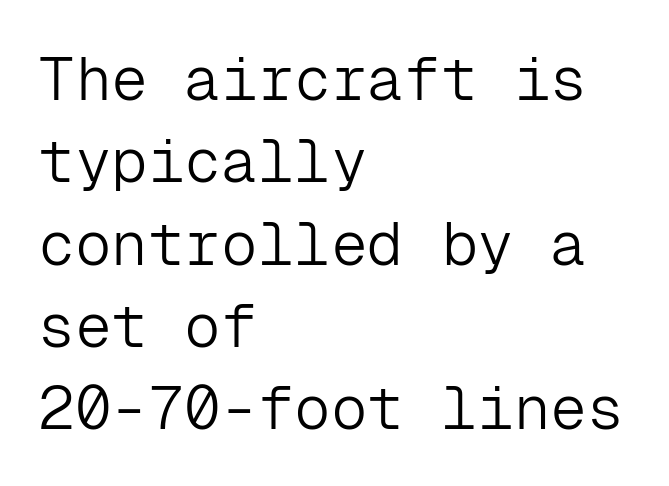
Each letter, wide or thin by design, is forced into the same width here. Here the glyphs are tracked normally, forming tight word shapes. This block has exactly the height ordinary leading produces. The words here are not underlined.
